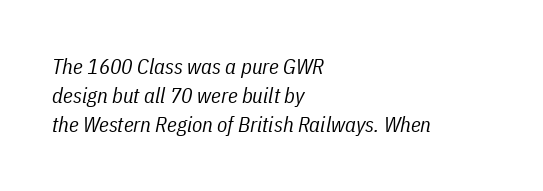
The image shows 21 px text type, italic (leaning right); set left-aligned, normal line spacing (1.39x), normal letter spacing, not underlined.
